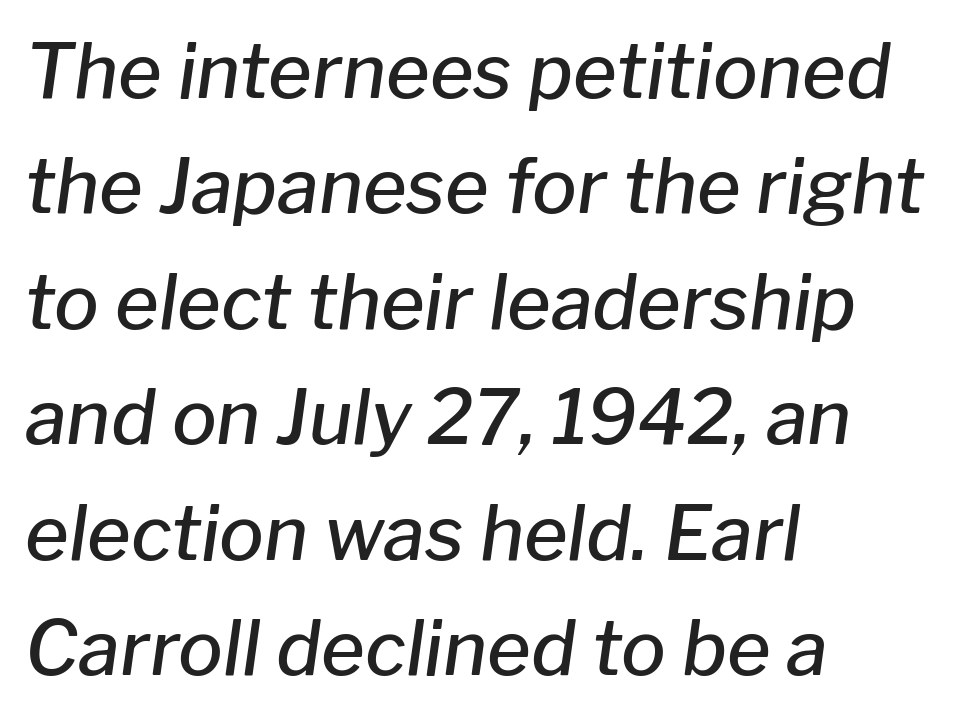
Q: Is the text bold? A: Semi-bold.
Q: Is the text italic (slanted)? A: Yes, it leans right by about 8 degrees.
Q: Is the text underlined? A: No.
Q: How is the paragraph aligned? A: Left-aligned.
Q: Is the spacing between letters normal or unusually wide? A: Normal.
Q: Is the spacing between lines tight, normal or loose? A: Normal.
Q: Width (condensed, normal, or wide)? A: Normal.
Q: Stroke contrast? A: Low.
Q: x-height? A: Medium.
Q: Monospaced? A: No.
